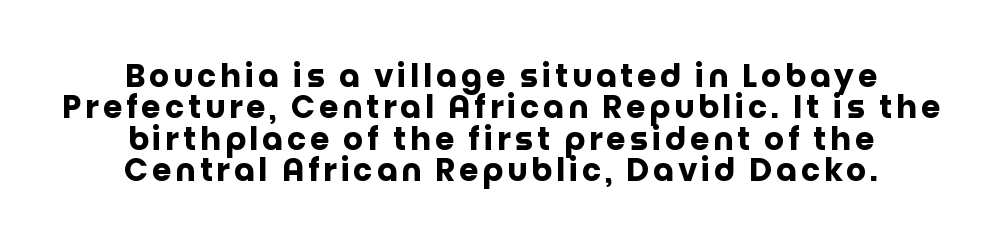
The image shows 31 px heavy sans-serif type, upright; set centered, tight line spacing (1.01x), not underlined; low stroke contrast and a large x-height.
